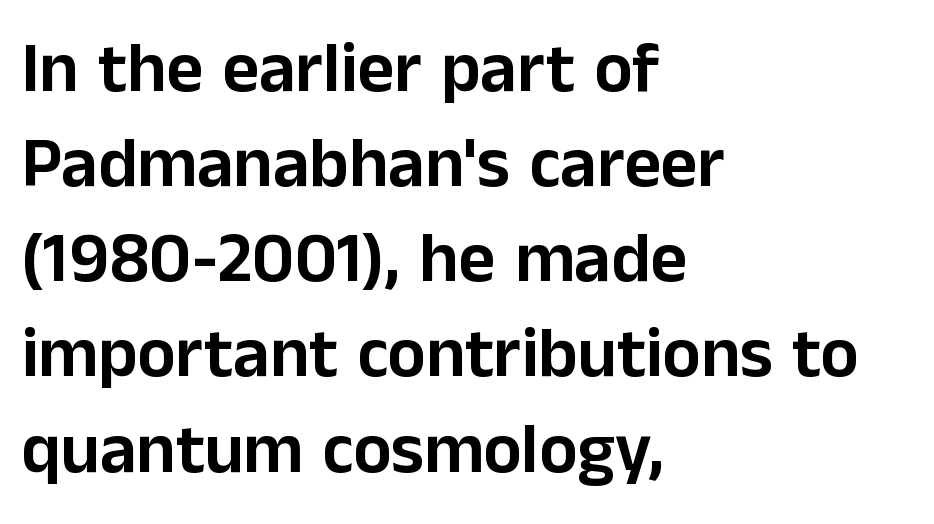
Q: Is the text italic (slanted)? A: No, it is upright.
Q: Is the typeface a serif or a sans-serif typeface? A: Sans-serif.
Q: Is the text underlined? A: No.
Q: How is the paragraph aligned? A: Left-aligned.
Q: Is the spacing between letters normal or unusually wide? A: Normal.
Q: Is the spacing between lines tight, normal or loose? A: Normal.
Q: Width (condensed, normal, or wide)? A: Normal.
Q: Stroke contrast? A: Low.
Q: x-height? A: Medium.
Q: Monospaced? A: No.
